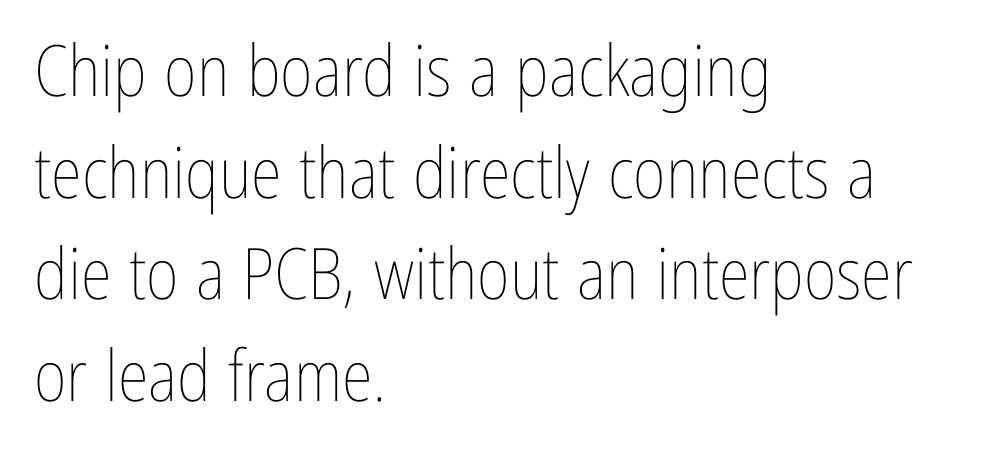
Tracking here is standard; glyphs follow each other at the usual distance. Weight: in the light-to-regular range. Letters rest on an invisible, unmarked baseline. Honestly, the row spacing looks completely unremarkable.
